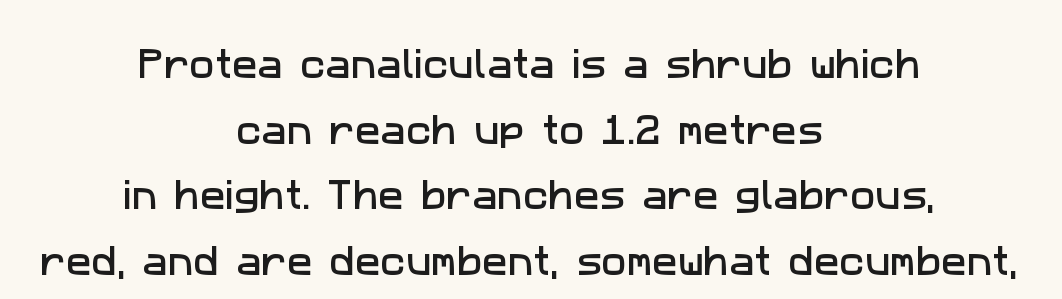
Q: Is the typeface a serif or a sans-serif typeface? A: Sans-serif.
Q: Is the text underlined? A: No.
Q: How is the paragraph aligned? A: Centered.
Q: Is the spacing between letters normal or unusually wide? A: Normal.
Q: Is the spacing between lines tight, normal or loose? A: Loose.
Q: Width (condensed, normal, or wide)? A: Normal.
Q: Stroke contrast? A: Low.
Q: x-height? A: Medium.
Q: Monospaced? A: No.
